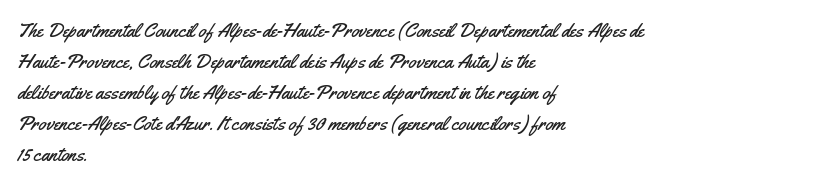
The image shows 20 px text type; set left-aligned, normal line spacing (1.55x), normal letter spacing, not underlined.
